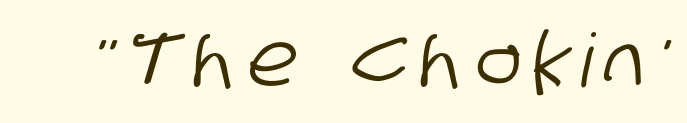
The image shows 74 px condensed sans-serif type; set not underlined; low stroke contrast and a large x-height.
